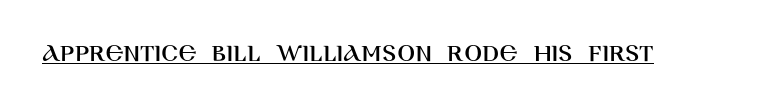
Q: Is the text italic (slanted)? A: No, it is upright.
Q: Is the text underlined? A: Yes.
Q: Is the spacing between letters normal or unusually wide? A: Normal.
